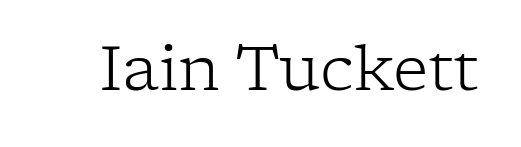
Q: Is the text bold? A: No.
Q: Is the text italic (slanted)? A: No, it is upright.
Q: Is the typeface a serif or a sans-serif typeface? A: Serif.
Q: Is the text underlined? A: No.
Q: Is the spacing between letters normal or unusually wide? A: Normal.
Q: Width (condensed, normal, or wide)? A: Normal.
Q: Stroke contrast? A: Low.
Q: x-height? A: Medium.
Q: Monospaced? A: No.
